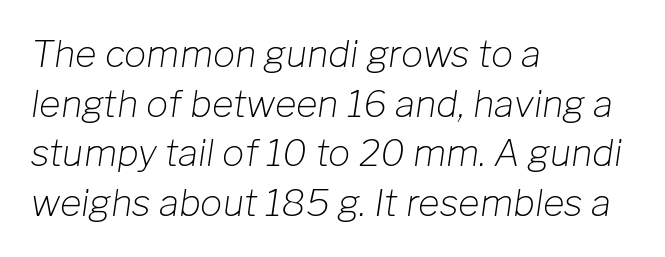
Q: Is the text bold? A: No.
Q: Is the text italic (slanted)? A: Yes, it leans right by about 8 degrees.
Q: Is the text underlined? A: No.
Q: How is the paragraph aligned? A: Left-aligned.
Q: Is the spacing between letters normal or unusually wide? A: Normal.
Q: Is the spacing between lines tight, normal or loose? A: Normal.
Q: Width (condensed, normal, or wide)? A: Normal.
Q: Stroke contrast? A: Low.
Q: x-height? A: Medium.
Q: Monospaced? A: No.
